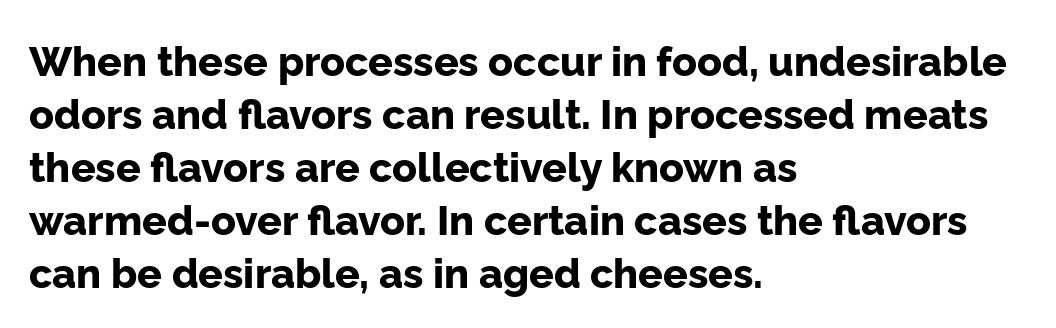
{"serif": "no", "italic": "no", "bold": "yes", "weight": "bold", "width": "normal", "stroke_contrast": "low", "x_height": "medium", "monospaced": "no", "underline": "no", "align": "left", "line_spacing": "normal", "line_spacing_ratio": 1.29, "letter_spacing": "normal", "letter_spacing_em": 0.0, "glyph_px": 41}
